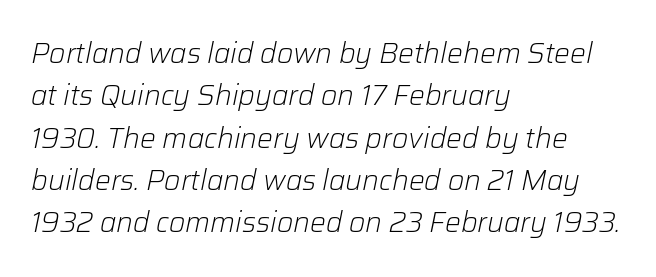
Q: Is the text bold? A: No.
Q: Is the text italic (slanted)? A: Yes, it leans right by about 12 degrees.
Q: Is the text underlined? A: No.
Q: How is the paragraph aligned? A: Left-aligned.
Q: Is the spacing between letters normal or unusually wide? A: Normal.
Q: Is the spacing between lines tight, normal or loose? A: Normal.
Q: Width (condensed, normal, or wide)? A: Normal.
Q: Stroke contrast? A: Low.
Q: x-height? A: Medium.
Q: Monospaced? A: No.
